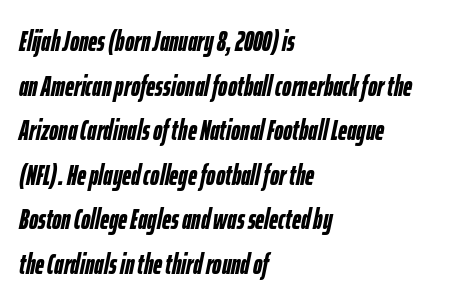
{"italic": "yes", "lean": "right", "slant_degrees": 12, "bold": "yes", "weight": "semibold", "width": "condensed", "stroke_contrast": "low", "x_height": "medium", "monospaced": "no", "underline": "no", "align": "left", "line_spacing": "normal", "line_spacing_ratio": 1.59, "letter_spacing": "normal", "letter_spacing_em": 0.0, "glyph_px": 28}
